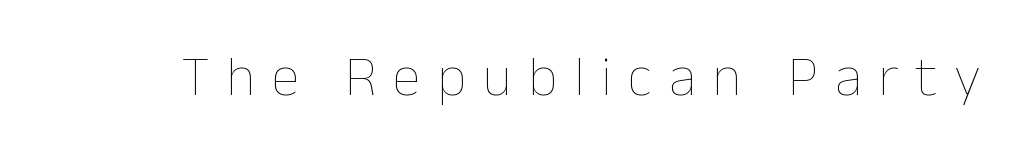
The image shows 57 px thin type, upright; set unusually wide letter spacing (+0.29 em), not underlined; low stroke contrast and a medium x-height.
